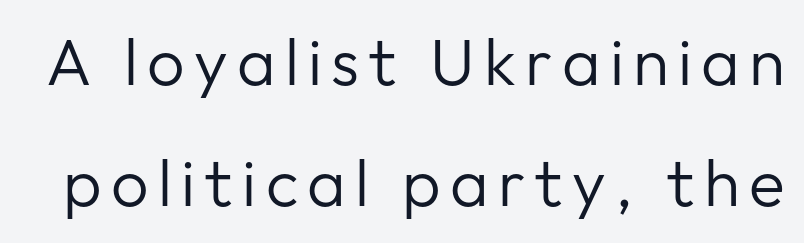
Nope, not italic — everything's standing straight. You can tell from the bare stems that sans-serif type was used. Proportional: the letters do not fall into vertical columns. Nobody drew a line under any word here. The font is comparable to plain body text, perhaps lighter.
